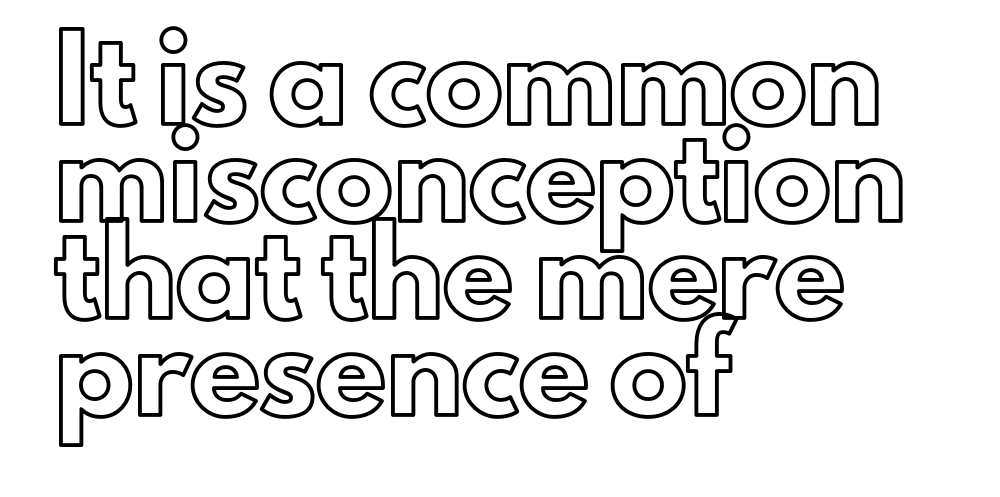
{"italic": "no", "width": "normal", "x_height": "small", "monospaced": "no", "underline": "no", "align": "left", "line_spacing": "normal", "line_spacing_ratio": 1.26, "letter_spacing": "normal", "letter_spacing_em": 0.0, "glyph_px": 77}
